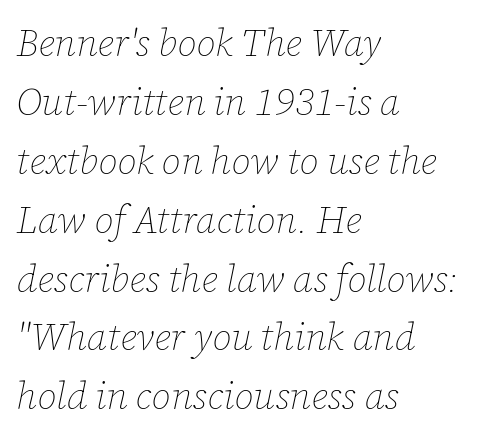
The image shows 38 px thin type, italic (leaning right); set left-aligned, normal line spacing (1.55x), normal letter spacing, not underlined; low stroke contrast and a medium x-height.
